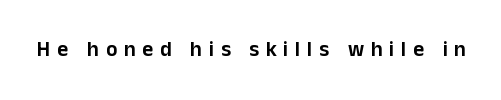
Compared with typical body copy, the letter spacing here is much looser. Underlining? Definitely not there. Is there any slant? The stems are plumb.
